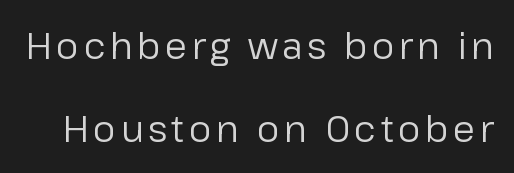
Q: Is the text bold? A: No.
Q: Is the text italic (slanted)? A: No, it is upright.
Q: Is the typeface a serif or a sans-serif typeface? A: Sans-serif.
Q: Is the text underlined? A: No.
Q: Is the spacing between lines tight, normal or loose? A: Loose.
Q: Width (condensed, normal, or wide)? A: Normal.
Q: Stroke contrast? A: Low.
Q: x-height? A: Medium.
Q: Monospaced? A: No.
